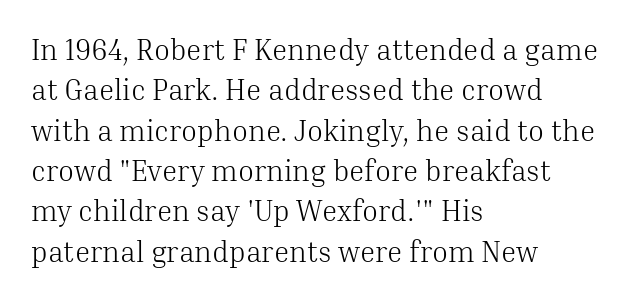
{"serif": "yes", "italic": "no", "bold": "no", "weight": "light", "width": "normal", "stroke_contrast": "medium", "x_height": "medium", "monospaced": "no", "underline": "no", "align": "left", "line_spacing": "normal", "line_spacing_ratio": 1.39, "letter_spacing": "normal", "letter_spacing_em": 0.0, "glyph_px": 29}
